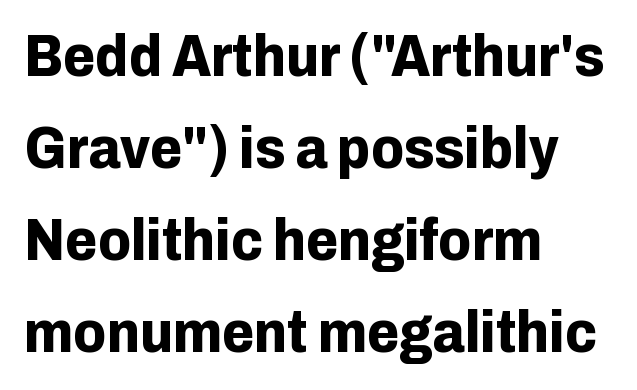
Is there much room between lines? A standard amount, neither cramped nor airy. The compositor pushed each line to the left boundary. Nothing sits at the stroke ends, so this counts as sans-serif. Typographic density is high because the face is bold.
